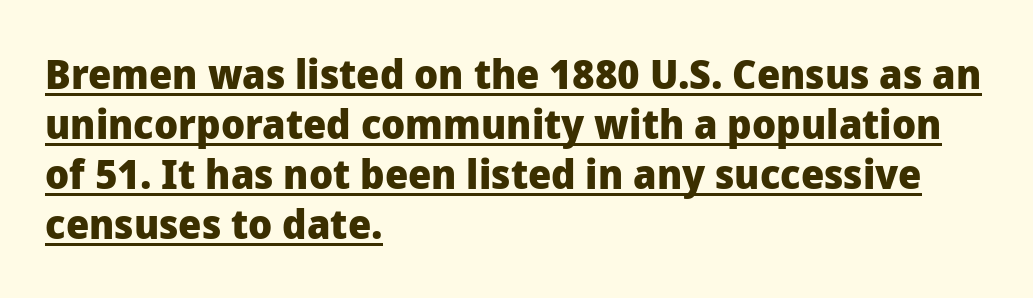
The image shows 41 px heavy sans-serif type, upright; set left-aligned, line spacing 1.22x, normal letter spacing, underlined; low stroke contrast and a medium x-height.
